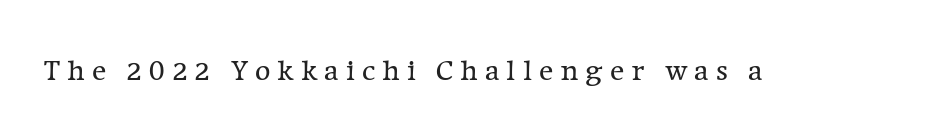
{"serif": "yes", "italic": "no", "bold": "no", "weight": "regular", "width": "normal", "stroke_contrast": "low", "x_height": "medium", "monospaced": "no", "underline": "no", "letter_spacing": "wide", "letter_spacing_em": 0.23, "glyph_px": 30}
